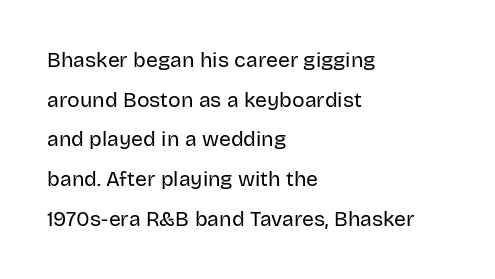
All the whitespace from short lines collects on the right. Inter-character spacing is left at the font's built-in metrics. If you drew a line through each stem, it would be perfectly vertical. Descenders hang freely into open space. On a weight scale, this lands at 450 or below.
